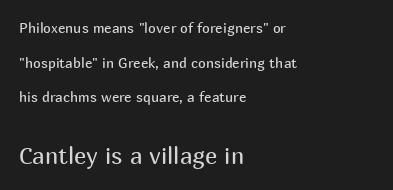
Stroke mass is kept to a normal reading level or below. Is the letter spacing exaggerated? No — it looks like the ordinary default. The rendering enlarges the type as you move from the upper chunk to the lower. Left-aligned paragraph, ragged on the right.
